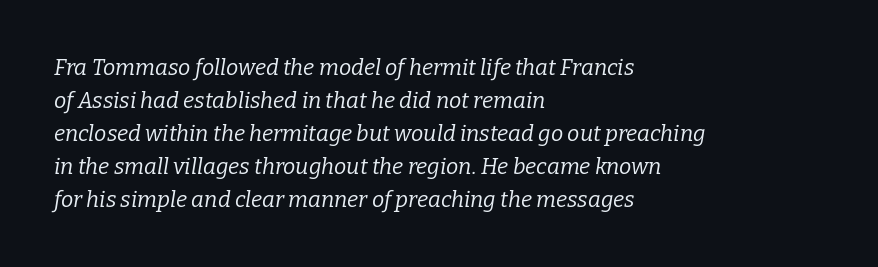
One glance says typical: line gaps are just what's usual. Is this a heavy cut? Hardly; it is regular or lighter. Observe the lean: these are italic letterforms. Underline: absent.
